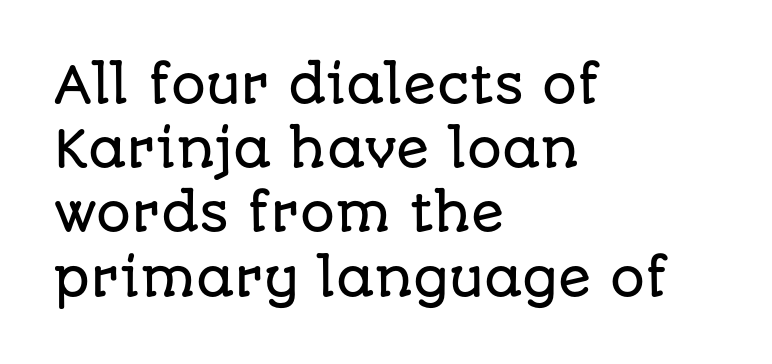
Q: Is the text italic (slanted)? A: No, it is upright.
Q: Is the typeface a serif or a sans-serif typeface? A: Sans-serif.
Q: Is the text underlined? A: No.
Q: How is the paragraph aligned? A: Left-aligned.
Q: Is the spacing between letters normal or unusually wide? A: Normal.
Q: Is the spacing between lines tight, normal or loose? A: Normal.
Q: Width (condensed, normal, or wide)? A: Normal.
Q: Stroke contrast? A: Low.
Q: x-height? A: Large.
Q: Monospaced? A: No.
